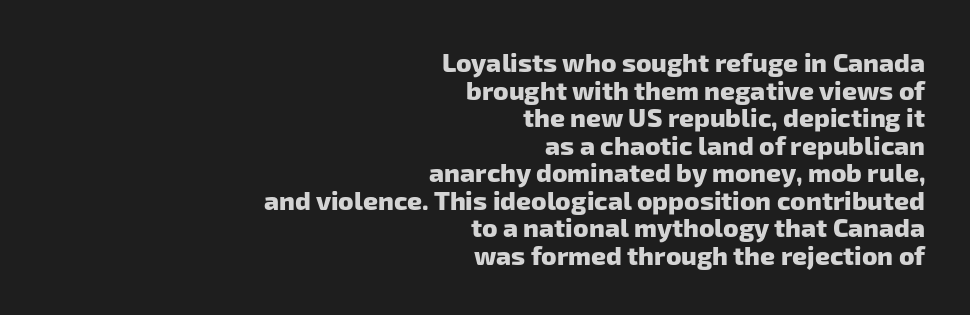
Tightly led — the rows are bunched. Weight: bold. Only glyphs here, with clear space below each row. Tracking here is standard; glyphs follow each other at the usual distance. The rendering anchors every line to the right-hand side.
